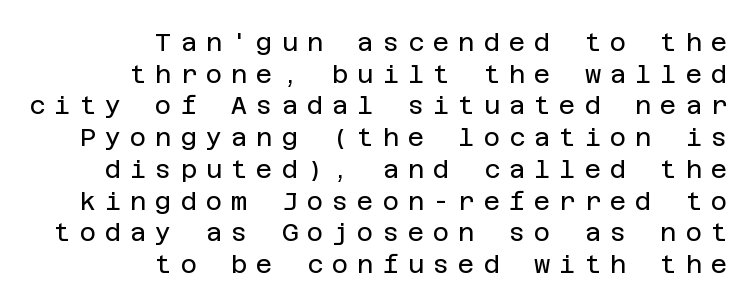
{"italic": "no", "bold": "no", "underline": "no", "align": "right", "line_spacing": "normal", "line_spacing_ratio": 1.27, "letter_spacing": "wide", "letter_spacing_em": 0.36, "glyph_px": 25}
